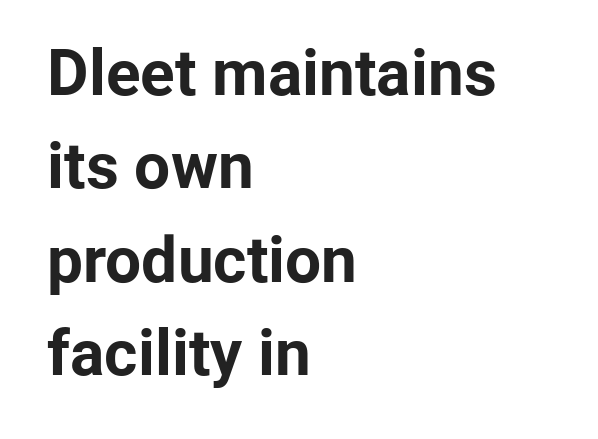
{"serif": "no", "italic": "no", "bold": "yes", "weight": "bold", "width": "normal", "stroke_contrast": "low", "x_height": "medium", "monospaced": "no", "underline": "no", "align": "left", "line_spacing": "normal", "line_spacing_ratio": 1.46, "letter_spacing": "normal", "letter_spacing_em": 0.0, "glyph_px": 64}
